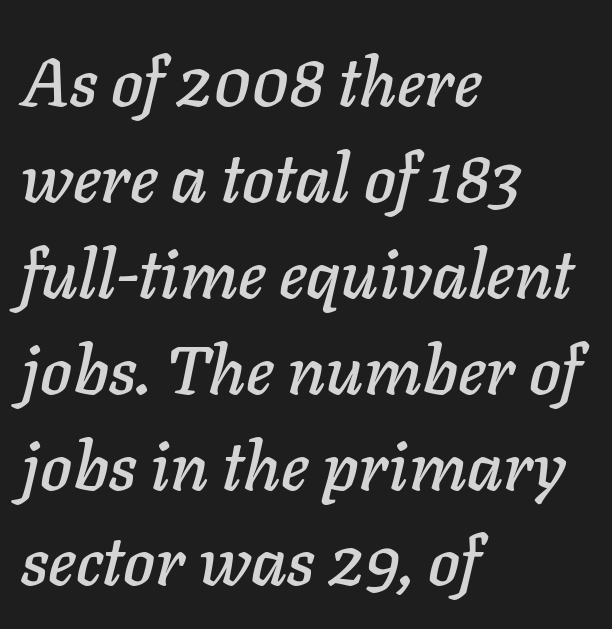
Q: Is the text italic (slanted)? A: Yes, it leans right by about 11 degrees.
Q: Is the text underlined? A: No.
Q: How is the paragraph aligned? A: Left-aligned.
Q: Is the spacing between letters normal or unusually wide? A: Normal.
Q: Is the spacing between lines tight, normal or loose? A: Normal.
Q: Width (condensed, normal, or wide)? A: Normal.
Q: Stroke contrast? A: Low.
Q: x-height? A: Medium.
Q: Monospaced? A: No.
